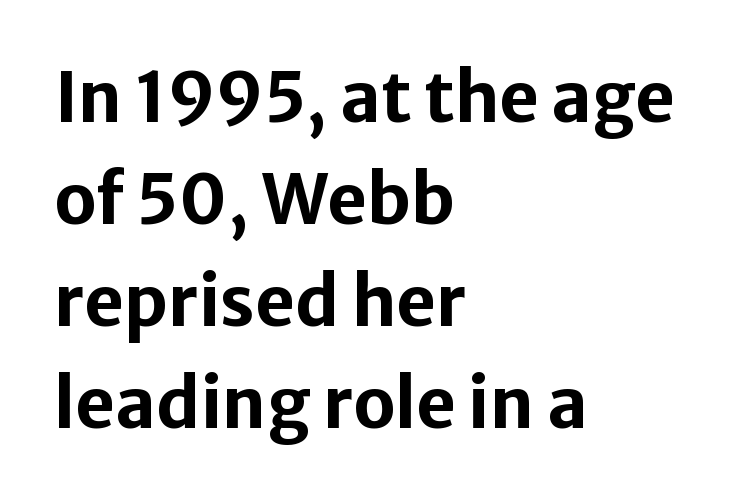
Q: Is the text bold? A: Yes.
Q: Is the text italic (slanted)? A: No, it is upright.
Q: Is the typeface a serif or a sans-serif typeface? A: Sans-serif.
Q: Is the text underlined? A: No.
Q: How is the paragraph aligned? A: Left-aligned.
Q: Is the spacing between letters normal or unusually wide? A: Normal.
Q: Is the spacing between lines tight, normal or loose? A: Normal.
Q: Width (condensed, normal, or wide)? A: Normal.
Q: Stroke contrast? A: Low.
Q: x-height? A: Medium.
Q: Monospaced? A: No.
